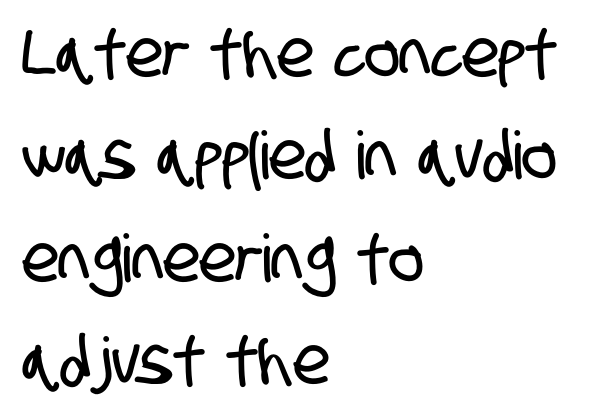
{"serif": "no", "width": "condensed", "stroke_contrast": "low", "x_height": "large", "monospaced": "no", "underline": "no", "align": "left", "line_spacing": "normal", "line_spacing_ratio": 1.55, "letter_spacing": "normal", "letter_spacing_em": 0.0, "glyph_px": 66}
